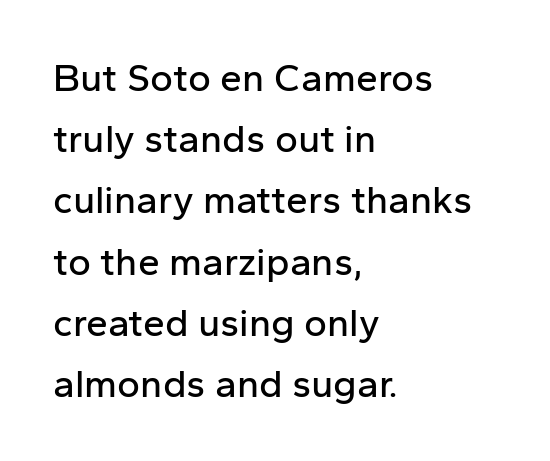
The tracking reads as untouched default to a designer's eye. Just letters on the line, the space beneath them empty. Each letter keeps its own natural width here, so spacing adapts to shape. The vertical gap from one line to the next is medium. Nothing sits at the stroke ends, so this counts as sans-serif.
